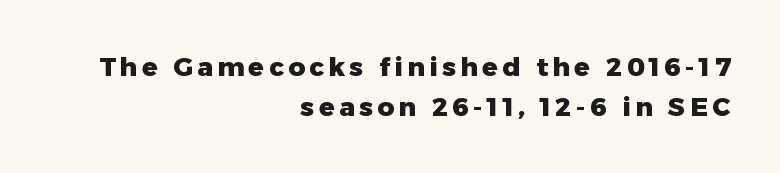
The space directly below the letters is spotless. The lettering stays uniformly vertical, giving the passage a roman look. All the whitespace from short lines collects on the left. The font is running at its bold setting. The passage shown stacks its lines at a standard gap.
